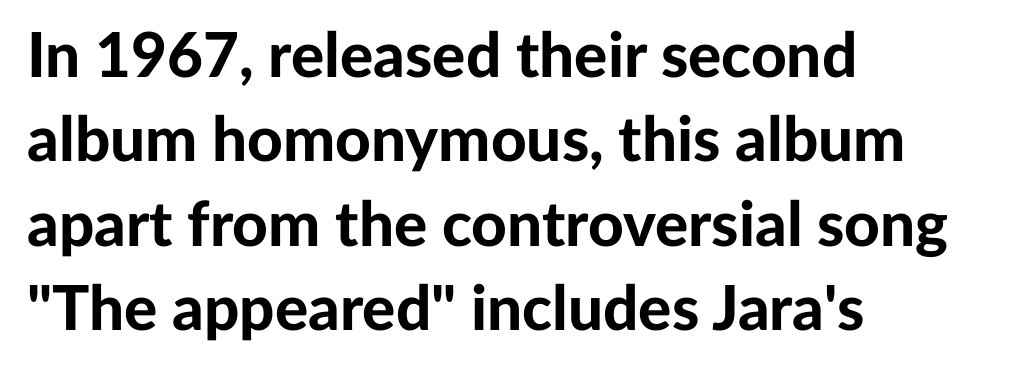
{"serif": "no", "italic": "no", "bold": "yes", "weight": "bold", "width": "normal", "stroke_contrast": "low", "x_height": "medium", "monospaced": "no", "underline": "no", "align": "left", "line_spacing": "normal", "line_spacing_ratio": 1.36, "letter_spacing": "normal", "letter_spacing_em": 0.0, "glyph_px": 62}
